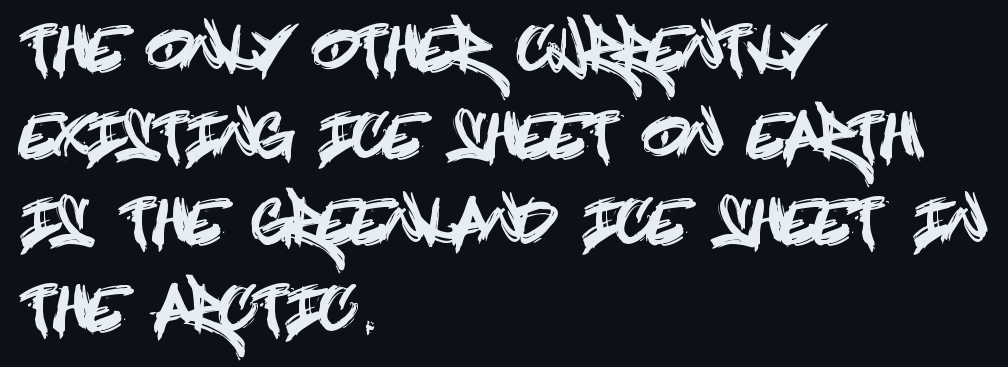
Serif or sans? Sans — the stroke terminals are bare. Each word holds together tightly as a unit, with standard inter-letter gaps. Typeset ragged right — the left edge is the straight one.
